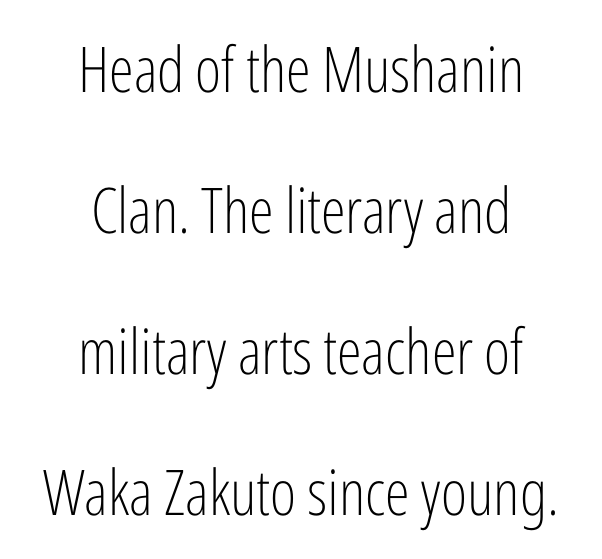
The image shows 63 px light, condensed sans-serif type, upright; set centered, loose line spacing (2.24x), normal letter spacing, not underlined; low stroke contrast and a medium x-height.
